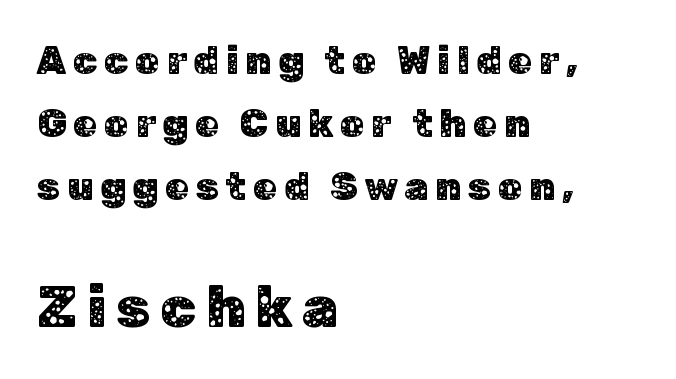
The image shows 58 px sans-serif type, upright; set left-aligned, normal line spacing (1.61x), not underlined; the second (bottom) block is 1.49x larger; low stroke contrast and a medium x-height.
